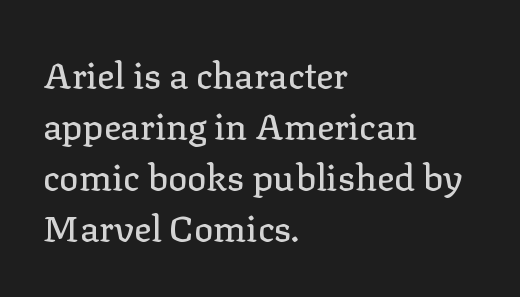
The image shows 36 px serif type, upright; set left-aligned, normal line spacing (1.42x), normal letter spacing, not underlined; low stroke contrast and a medium x-height.
